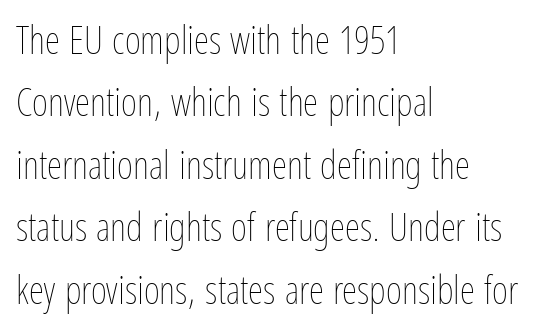
{"italic": "no", "bold": "no", "weight": "thin", "width": "condensed", "stroke_contrast": "low", "x_height": "medium", "monospaced": "no", "underline": "no", "align": "left", "line_spacing": "normal", "line_spacing_ratio": 1.6, "letter_spacing": "normal", "letter_spacing_em": 0.0, "glyph_px": 39}
